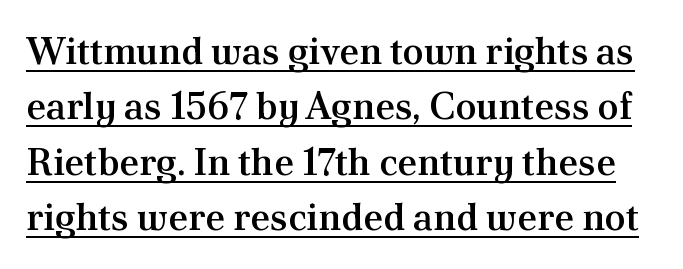
The image shows 38 px semibold serif type, upright; set normal line spacing (1.46x), normal letter spacing, underlined; medium stroke contrast and a small x-height.
